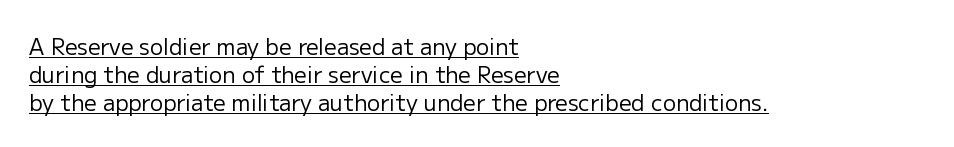
The image shows 22 px text type, upright; set left-aligned, normal line spacing (1.27x), normal letter spacing, underlined.
